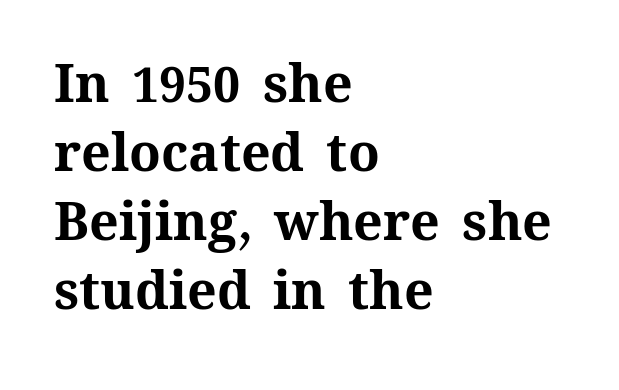
The image shows 52 px bold type, upright; set left-aligned, normal line spacing (1.33x), normal letter spacing, not underlined; medium stroke contrast and a medium x-height.
